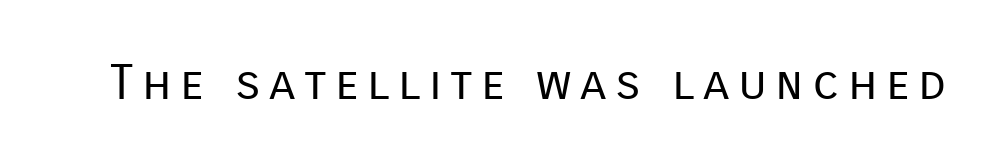
The image shows 49 px regular-weight sans-serif type, upright; set not underlined; low stroke contrast and a medium x-height.
